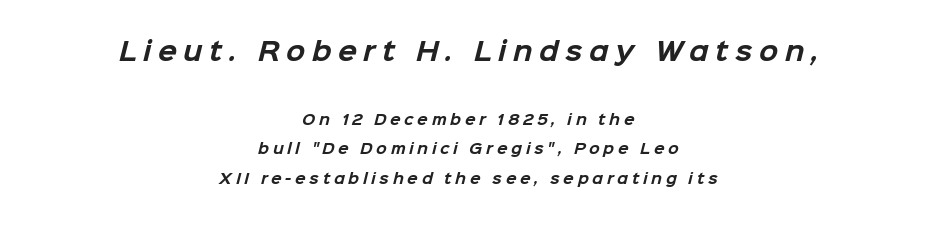
{"bold": "yes", "underline": "no", "align": "center", "line_spacing": "loose", "line_spacing_ratio": 2.11, "letter_spacing": "wide", "letter_spacing_em": 0.26, "larger_block": "first", "size_ratio": 1.79, "glyph_px": 25}
